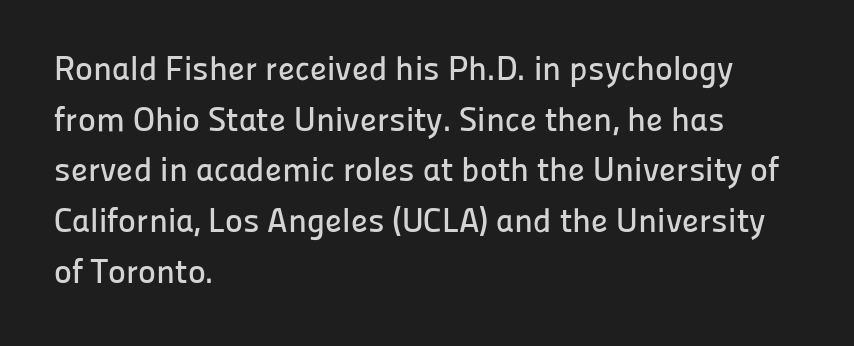
Q: Is the text italic (slanted)? A: No, it is upright.
Q: Is the typeface a serif or a sans-serif typeface? A: Sans-serif.
Q: Is the text underlined? A: No.
Q: How is the paragraph aligned? A: Left-aligned.
Q: Is the spacing between letters normal or unusually wide? A: Normal.
Q: Is the spacing between lines tight, normal or loose? A: Normal.
Q: Width (condensed, normal, or wide)? A: Normal.
Q: Stroke contrast? A: Low.
Q: x-height? A: Medium.
Q: Monospaced? A: No.
